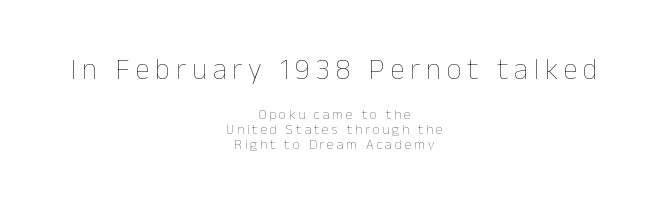
Neither beginnings nor endings align; midpoints do. The space between consecutive lines is stingy. Weight: in the light-to-regular range. Nope, not italic — everything's standing straight. Note the varied advance widths — an 'i' is clearly narrower than an 'm'. The rendering shrinks the type as you move from the upper chunk to the lower.
